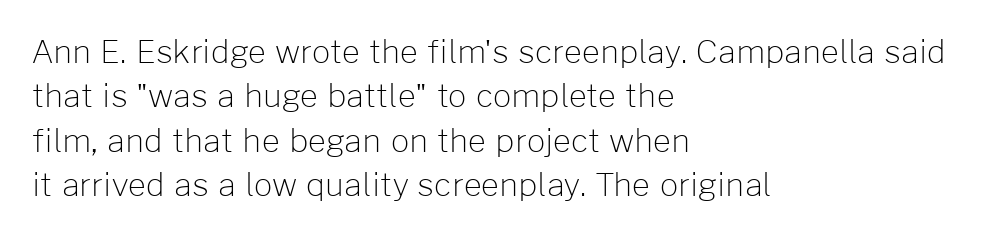
{"serif": "no", "italic": "no", "bold": "no", "weight": "light", "width": "normal", "stroke_contrast": "low", "x_height": "medium", "monospaced": "no", "underline": "no", "align": "left", "line_spacing": "normal", "line_spacing_ratio": 1.39, "letter_spacing": "normal", "letter_spacing_em": 0.0, "glyph_px": 32}
